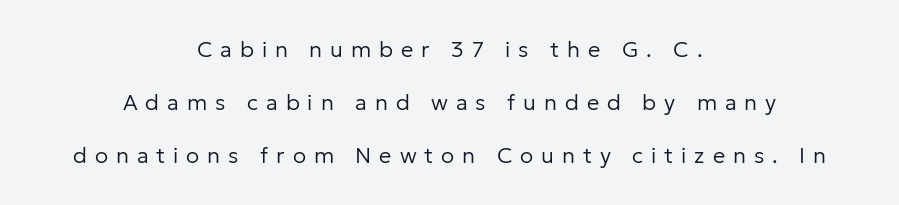
Q: Is the text bold? A: No.
Q: Is the text italic (slanted)? A: No, it is upright.
Q: Is the text underlined? A: No.
Q: How is the paragraph aligned? A: Centered.
Q: Is the spacing between letters normal or unusually wide? A: Unusually wide.
Q: Is the spacing between lines tight, normal or loose? A: Loose.
